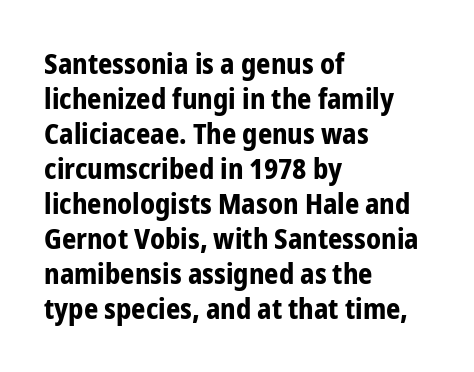
Q: Is the text bold? A: Yes.
Q: Is the text italic (slanted)? A: No, it is upright.
Q: Is the typeface a serif or a sans-serif typeface? A: Sans-serif.
Q: Is the text underlined? A: No.
Q: How is the paragraph aligned? A: Left-aligned.
Q: Is the spacing between letters normal or unusually wide? A: Normal.
Q: Is the spacing between lines tight, normal or loose? A: Normal.
Q: Width (condensed, normal, or wide)? A: Condensed.
Q: Stroke contrast? A: Low.
Q: x-height? A: Medium.
Q: Monospaced? A: No.
